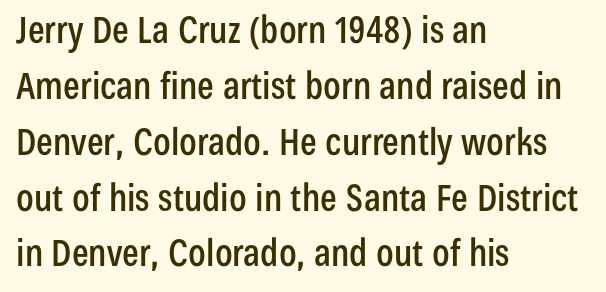
If you drew a line through each stem, it would be perfectly vertical. The space beneath each line is pristine and unruled. The rag falls on the right side of this text block. The passage shown is typed in a proportional face where columns would drift. Words appear dense and cohesive because spacing is normal. You can tell from the bare stems that sans-serif type was used.
